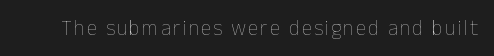
The image shows 21 px text type, upright; set not underlined.
